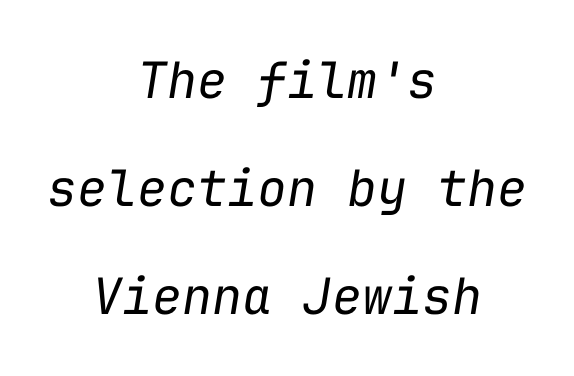
Q: Is the text bold? A: No.
Q: Is the text italic (slanted)? A: Yes, it leans right by about 9 degrees.
Q: Is the text underlined? A: No.
Q: How is the paragraph aligned? A: Centered.
Q: Is the spacing between letters normal or unusually wide? A: Normal.
Q: Is the spacing between lines tight, normal or loose? A: Loose.
Q: Width (condensed, normal, or wide)? A: Normal.
Q: Stroke contrast? A: Low.
Q: x-height? A: Medium.
Q: Monospaced? A: Yes.
